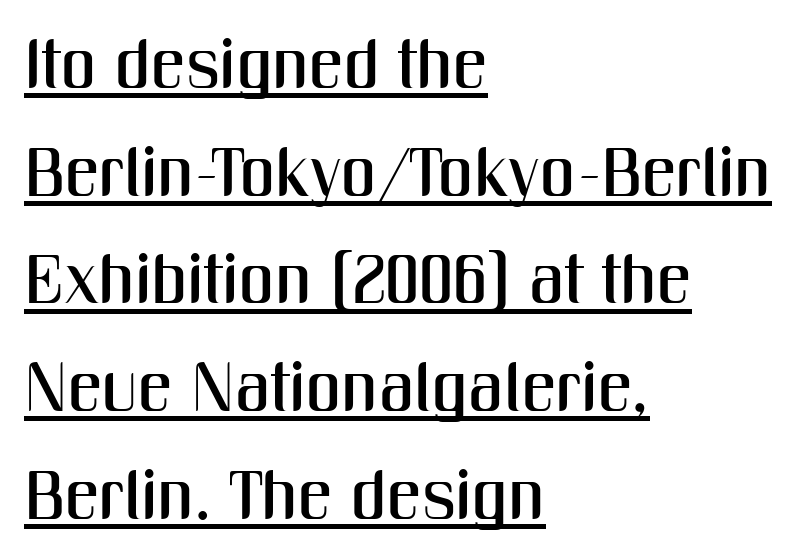
Caption: standard tracking, unaltered. Emphasis is given by a line drawn under the lettering. Each line starts at the same left margin while the right side varies. This block has exactly the height ordinary leading produces.
